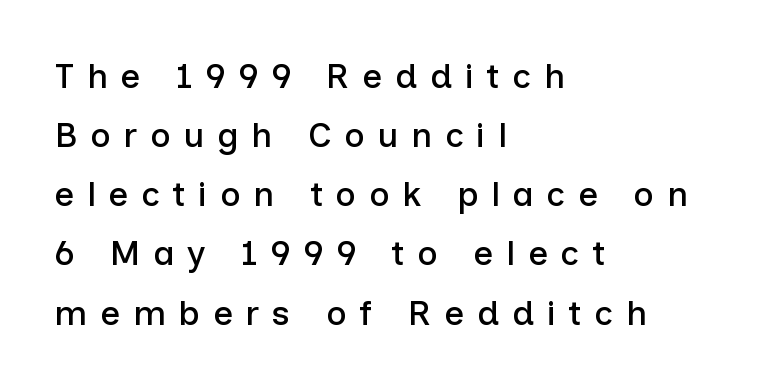
Q: Is the text italic (slanted)? A: No, it is upright.
Q: Is the typeface a serif or a sans-serif typeface? A: Sans-serif.
Q: Is the text underlined? A: No.
Q: How is the paragraph aligned? A: Left-aligned.
Q: Is the spacing between letters normal or unusually wide? A: Unusually wide.
Q: Is the spacing between lines tight, normal or loose? A: Normal.
Q: Width (condensed, normal, or wide)? A: Normal.
Q: Stroke contrast? A: Low.
Q: x-height? A: Medium.
Q: Monospaced? A: No.
